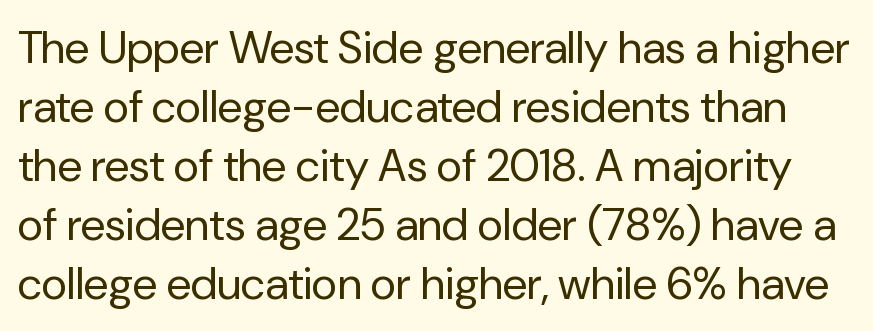
Designer's note — italics off, roman on. There is no visible air inserted between adjacent glyphs. A bare baseline throughout the passage. Quick note: interline space is typical.
